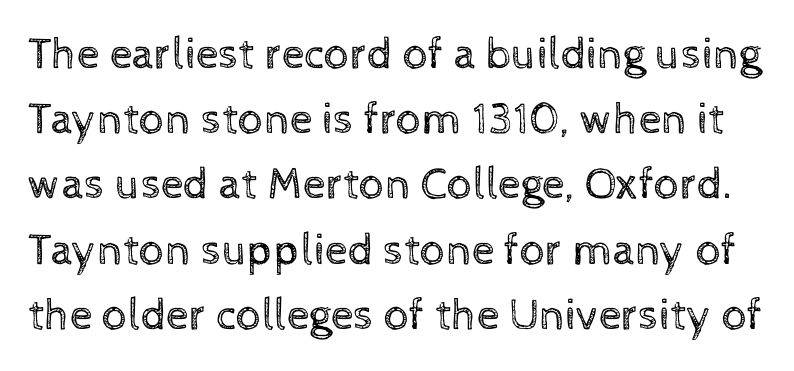
{"italic": "no", "bold": "no", "weight": "regular", "width": "normal", "x_height": "medium", "monospaced": "no", "underline": "no", "line_spacing": "normal", "line_spacing_ratio": 1.45, "letter_spacing": "normal", "letter_spacing_em": 0.0, "glyph_px": 45}
